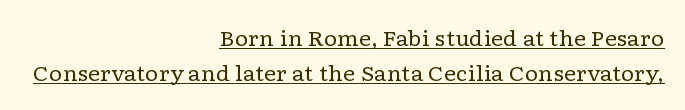
Characters remain perfectly vertical along every line. Vertical stems look standard width or narrower in stroke. The ragged edge is on the left, which tells us the setting is flush right. The specimen includes a rule beneath the text block's lines. A typesetter would call this zero additional tracking. Does the leading feel generous? No, just average.
